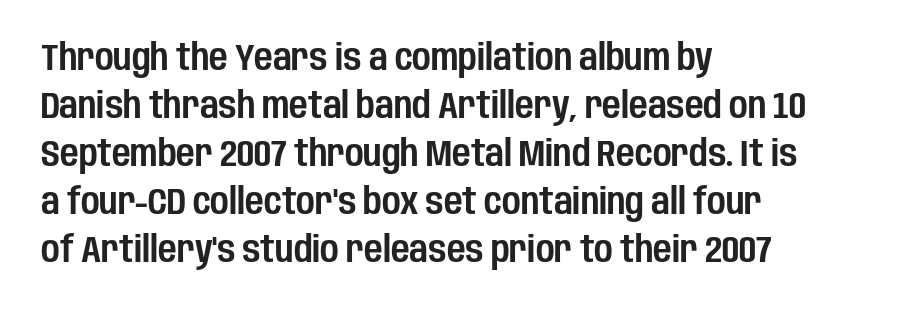
Q: Is the text italic (slanted)? A: No, it is upright.
Q: Is the typeface a serif or a sans-serif typeface? A: Sans-serif.
Q: Is the text underlined? A: No.
Q: How is the paragraph aligned? A: Left-aligned.
Q: Is the spacing between letters normal or unusually wide? A: Normal.
Q: Is the spacing between lines tight, normal or loose? A: Normal.
Q: Width (condensed, normal, or wide)? A: Condensed.
Q: Stroke contrast? A: Low.
Q: x-height? A: Large.
Q: Monospaced? A: No.
